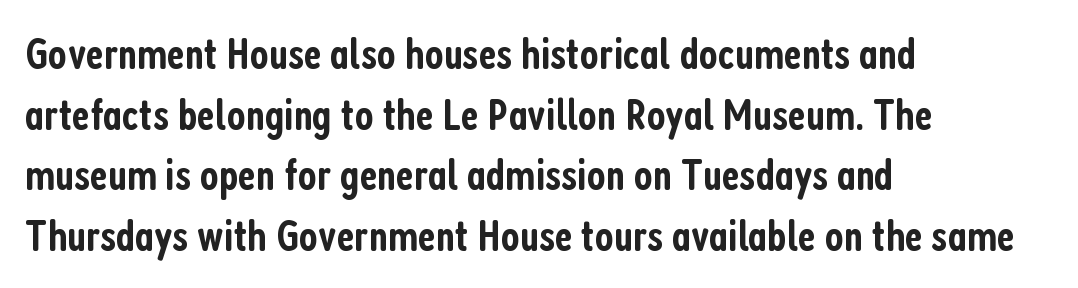
The image shows 45 px semibold, condensed sans-serif type, upright; set left-aligned, normal line spacing (1.35x), normal letter spacing, not underlined; low stroke contrast and a medium x-height.
